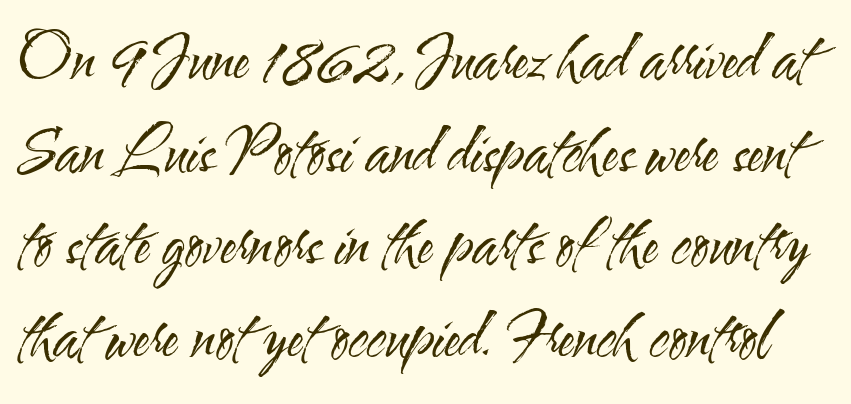
A typesetter would call this leading conventional body-copy spacing. Here the glyphs are tracked normally, forming tight word shapes. Clear beneath every line of the passage. Note the varied advance widths — an 'i' is clearly narrower than an 'm'. Each stroke keeps to a modest, everyday thickness or less.
